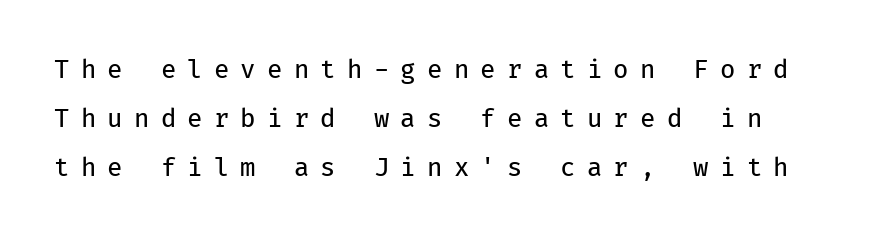
The image shows 25 px text type, upright; set left-aligned, loose line spacing (1.96x), unusually wide letter spacing (+0.45 em), not underlined.
